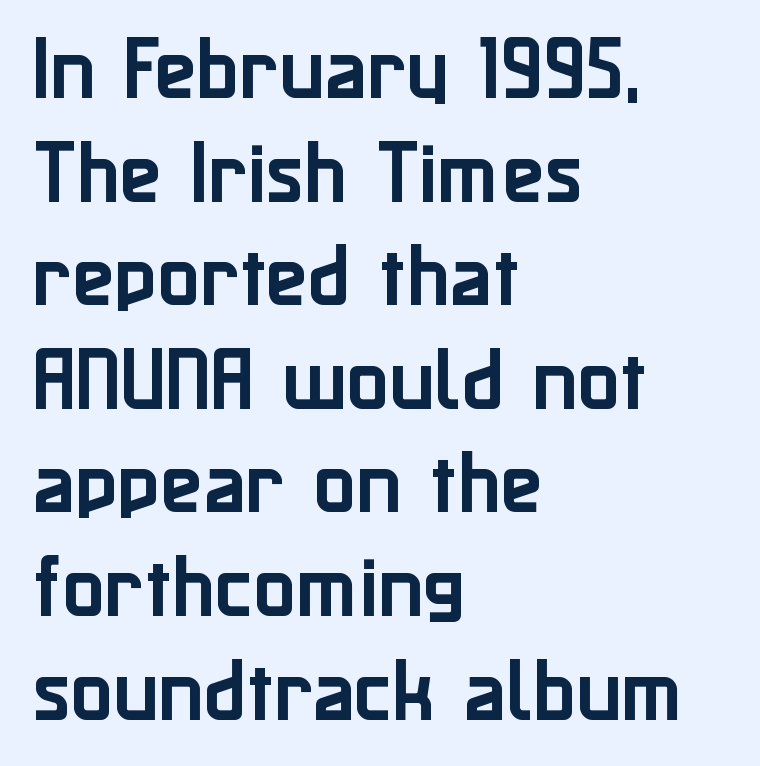
Q: Is the text italic (slanted)? A: No, it is upright.
Q: Is the typeface a serif or a sans-serif typeface? A: Sans-serif.
Q: Is the text underlined? A: No.
Q: How is the paragraph aligned? A: Left-aligned.
Q: Is the spacing between letters normal or unusually wide? A: Normal.
Q: Is the spacing between lines tight, normal or loose? A: Normal.
Q: Width (condensed, normal, or wide)? A: Normal.
Q: Stroke contrast? A: Low.
Q: x-height? A: Medium.
Q: Monospaced? A: No.
